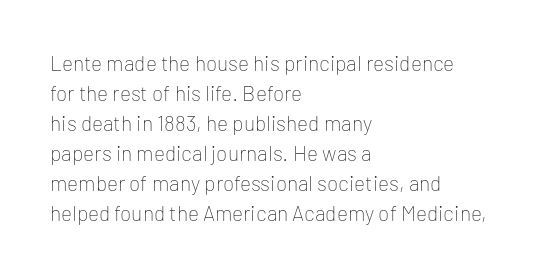
Compared with typical body copy, the letter spacing here is the same. The text block is weighted toward the left margin, trailing off unevenly rightward. The foot of each line stays bare and open. Evenly set lines give the paragraph a standard silhouette. Stroke thickness stays within the range of a standard reading face or lighter.
